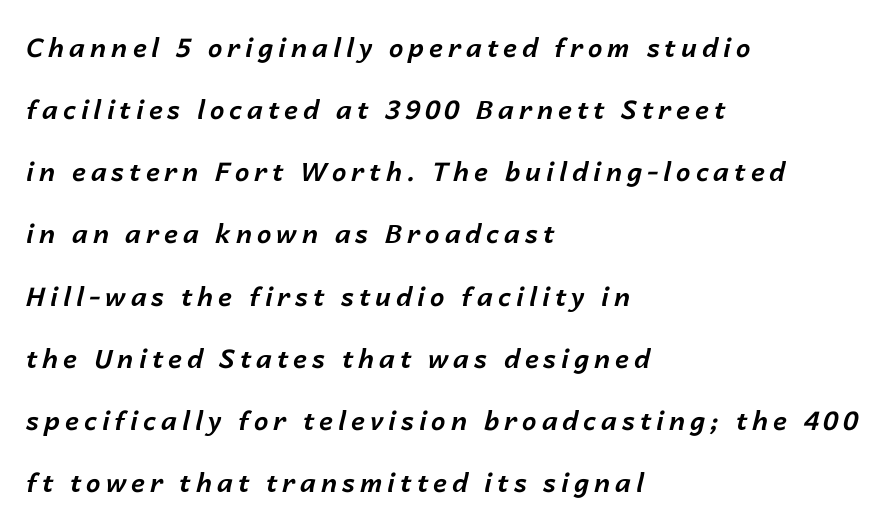
The passage shown stacks its lines with a broad gap. The glyphs have the mass of a bold cut. The specimen omits any rule beneath the text block's lines. The specimen reads as italic at a glance. Typeset ragged right — the left edge is the straight one.
